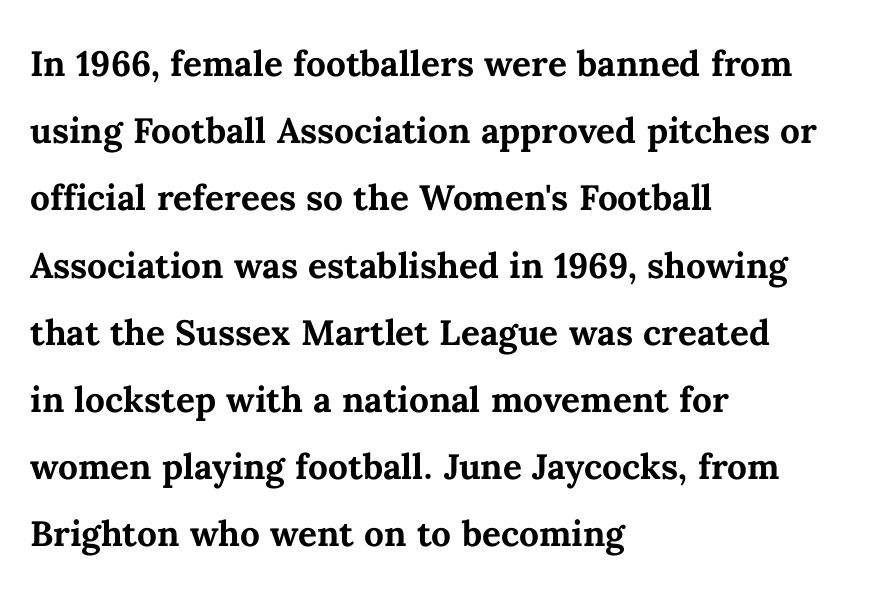
The typesetting leans heavy: a genuine bold. Notice how the stems are strictly vertical — no italics here. Each line starts at the same left margin while the right side varies. The block of text has a typical density, with ordinary space between rows. Is this a fixed-width face? No — the glyphs have proportional, varying widths. Nobody touched the tracking dial on this one.
